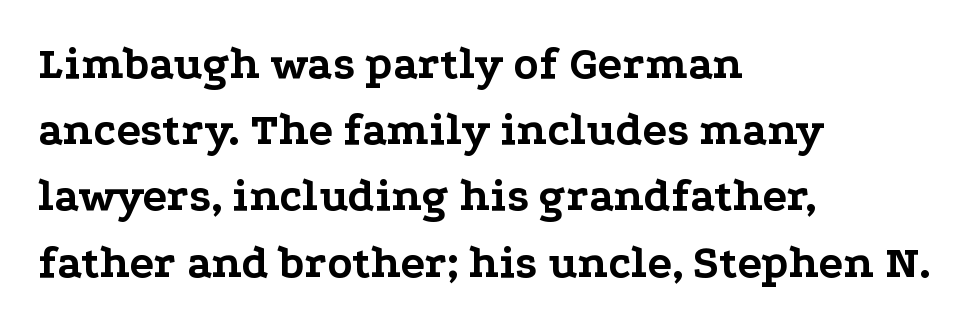
{"serif": "yes", "italic": "no", "bold": "yes", "weight": "bold", "width": "wide", "stroke_contrast": "low", "x_height": "medium", "monospaced": "no", "underline": "no", "align": "left", "line_spacing": "normal", "line_spacing_ratio": 1.44, "letter_spacing": "normal", "letter_spacing_em": 0.0, "glyph_px": 46}
